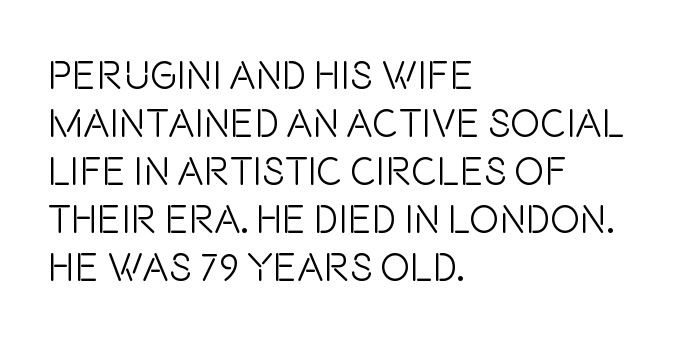
The image shows 40 px light, condensed sans-serif type, upright; set left-aligned, line spacing 1.2x, normal letter spacing, not underlined; low stroke contrast and a large x-height.
